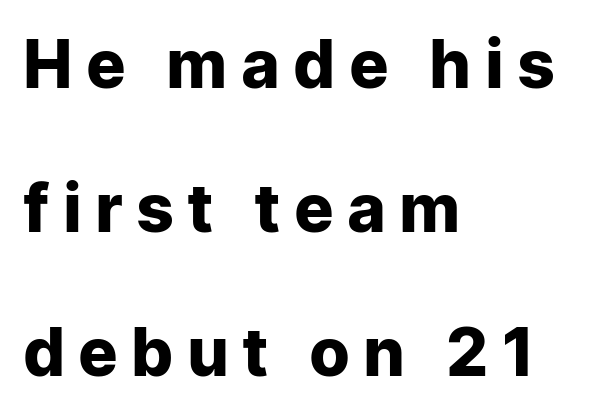
{"serif": "no", "italic": "no", "bold": "yes", "weight": "heavy", "width": "normal", "stroke_contrast": "low", "x_height": "medium", "monospaced": "no", "underline": "no", "align": "left", "line_spacing": "loose", "line_spacing_ratio": 2.18, "letter_spacing": "wide", "letter_spacing_em": 0.23, "glyph_px": 66}
